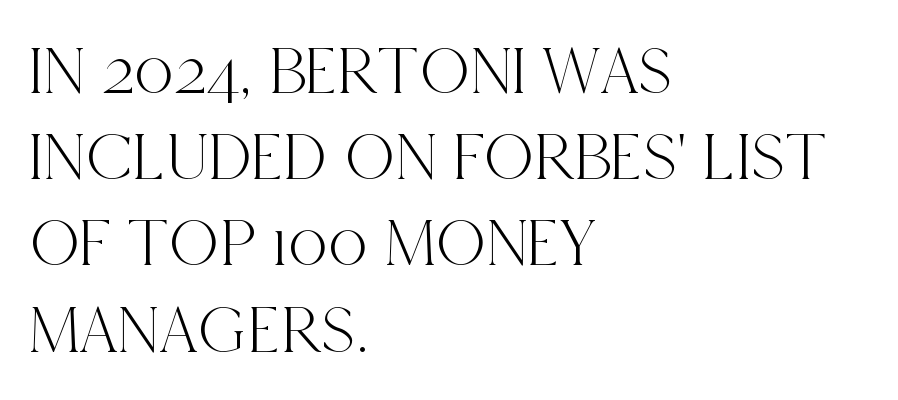
Q: Is the text italic (slanted)? A: No, it is upright.
Q: Is the typeface a serif or a sans-serif typeface? A: Serif.
Q: Is the text underlined? A: No.
Q: How is the paragraph aligned? A: Left-aligned.
Q: Is the spacing between letters normal or unusually wide? A: Normal.
Q: Is the spacing between lines tight, normal or loose? A: Normal.
Q: Width (condensed, normal, or wide)? A: Condensed.
Q: x-height? A: Large.
Q: Monospaced? A: No.
